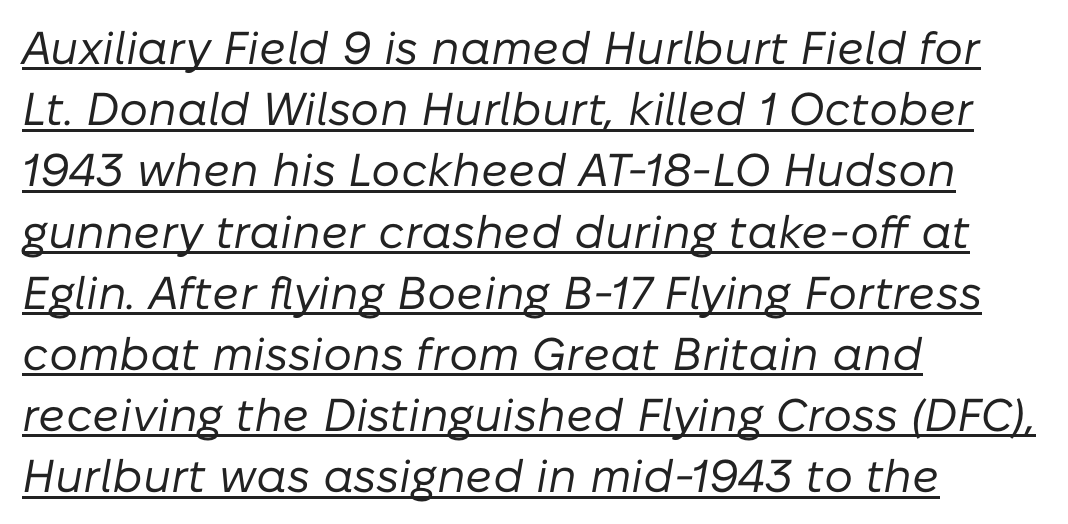
Q: Is the text bold? A: No.
Q: Is the text italic (slanted)? A: Yes, it leans right by about 10 degrees.
Q: Is the text underlined? A: Yes.
Q: How is the paragraph aligned? A: Left-aligned.
Q: Is the spacing between letters normal or unusually wide? A: Normal.
Q: Is the spacing between lines tight, normal or loose? A: Normal.
Q: Width (condensed, normal, or wide)? A: Normal.
Q: Stroke contrast? A: Low.
Q: x-height? A: Medium.
Q: Monospaced? A: No.
